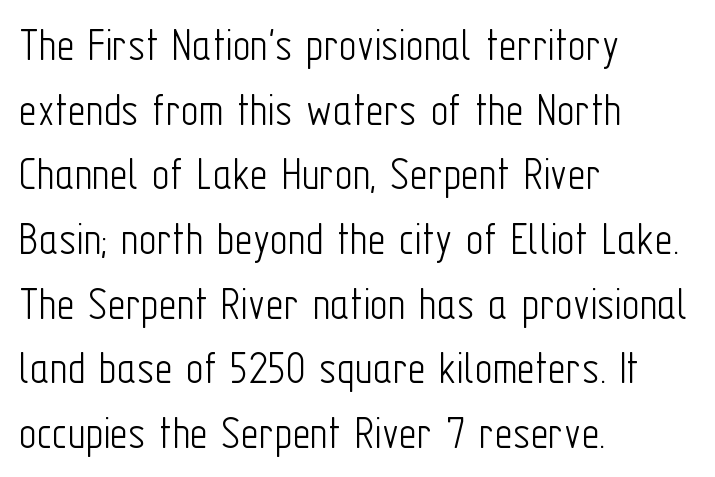
{"serif": "no", "italic": "no", "bold": "no", "weight": "light", "width": "condensed", "stroke_contrast": "low", "x_height": "medium", "monospaced": "no", "underline": "no", "align": "left", "line_spacing": "normal", "line_spacing_ratio": 1.32, "letter_spacing": "normal", "letter_spacing_em": 0.0, "glyph_px": 49}
